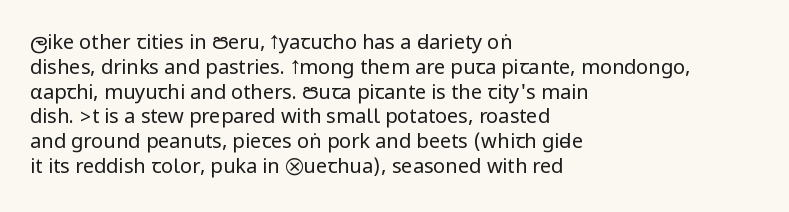
Q: Is the text bold? A: No.
Q: Is the text italic (slanted)? A: No, it is upright.
Q: Is the text underlined? A: No.
Q: How is the paragraph aligned? A: Left-aligned.
Q: Is the spacing between letters normal or unusually wide? A: Normal.
